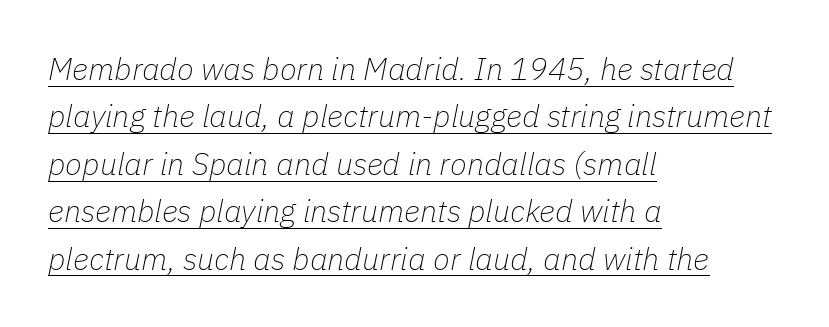
The image shows 31 px thin type, italic (leaning right); set left-aligned, normal line spacing (1.53x), normal letter spacing, underlined; low stroke contrast and a medium x-height.
